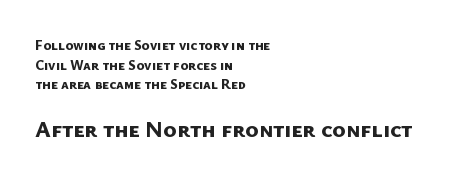
Q: Is the text bold? A: Yes.
Q: Is the text underlined? A: No.
Q: How is the paragraph aligned? A: Left-aligned.
Q: Is the spacing between letters normal or unusually wide? A: Normal.
Q: Is the spacing between lines tight, normal or loose? A: Normal.
Q: Which block of text is set in a larger size, the first (top) or the second (bottom)? A: The second (bottom) one.
